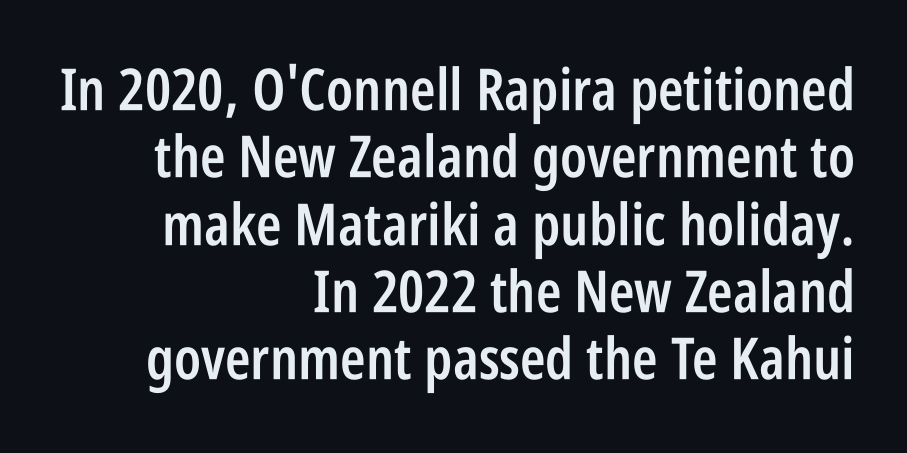
{"serif": "no", "italic": "no", "bold": "semi", "weight": "semibold", "width": "condensed", "stroke_contrast": "low", "x_height": "large", "monospaced": "no", "underline": "no", "align": "right", "line_spacing_ratio": 1.16, "letter_spacing": "normal", "letter_spacing_em": 0.0, "glyph_px": 58}
